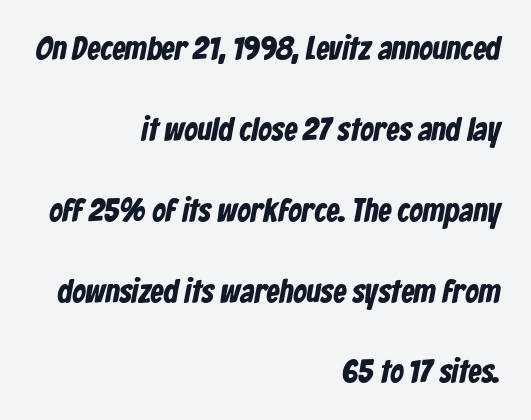
Q: Is the text bold? A: Yes.
Q: Is the typeface a serif or a sans-serif typeface? A: Sans-serif.
Q: Is the text underlined? A: No.
Q: How is the paragraph aligned? A: Right-aligned.
Q: Is the spacing between letters normal or unusually wide? A: Normal.
Q: Is the spacing between lines tight, normal or loose? A: Loose.
Q: Width (condensed, normal, or wide)? A: Condensed.
Q: Stroke contrast? A: Low.
Q: x-height? A: Medium.
Q: Monospaced? A: No.
